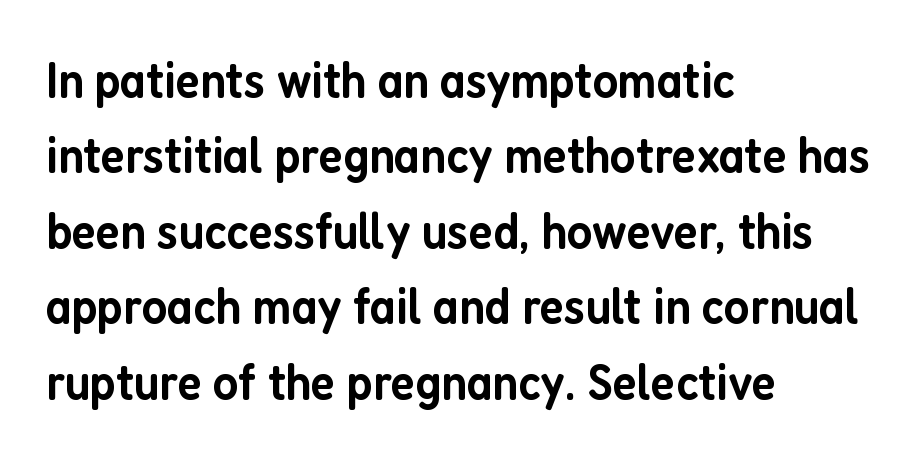
The sample has been set in demibold, a notch under bold. The glyphs in this specimen are sans serif. Words appear dense and cohesive because spacing is normal. This sample uses an upright cut, with every glyph sitting square on the baseline. The area under the type is left untouched.
